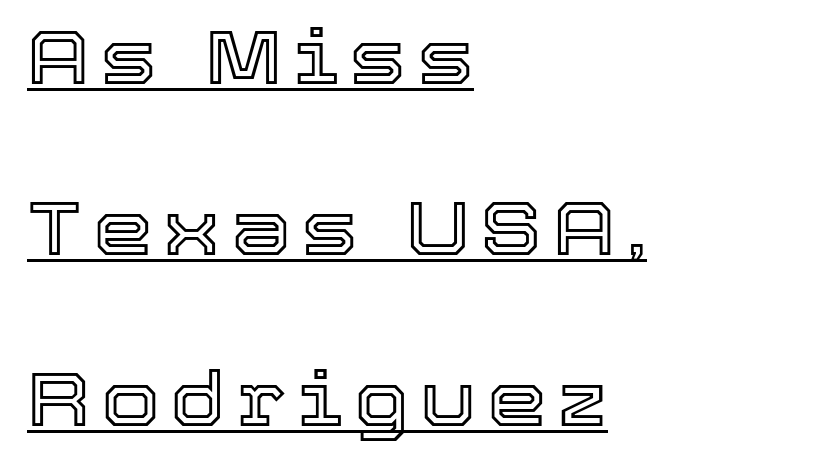
The image shows 76 px text type, upright; set left-aligned, loose line spacing (2.25x), underlined; a medium x-height.
